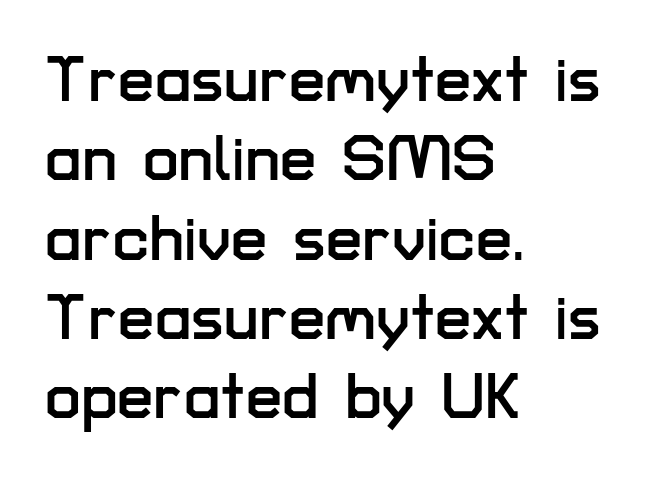
{"serif": "no", "italic": "no", "width": "normal", "stroke_contrast": "low", "x_height": "medium", "monospaced": "no", "underline": "no", "align": "left", "line_spacing_ratio": 1.22, "letter_spacing": "normal", "letter_spacing_em": 0.0, "glyph_px": 65}
